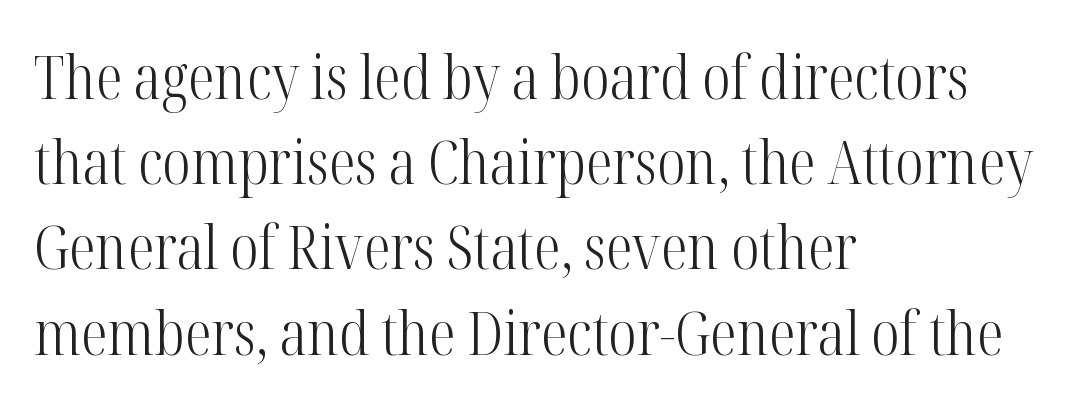
The image shows 60 px light, condensed serif type, upright; set left-aligned, normal line spacing (1.42x), normal letter spacing, not underlined; high stroke contrast and a medium x-height.
